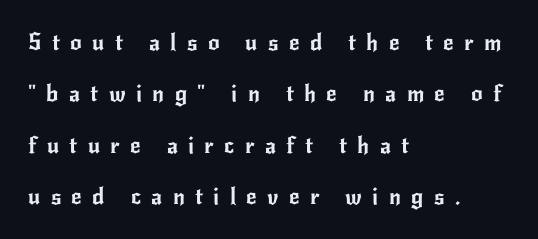
The font's upright variant was chosen for this text. Airy leading. Tracking value appears strongly positive — letters spread wide. Quick note: underline off.
